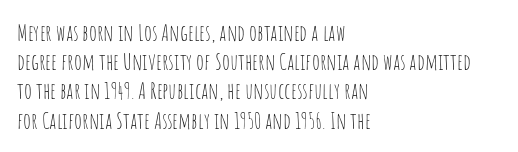
{"italic": "no", "bold": "no", "underline": "no", "align": "left", "line_spacing": "normal", "line_spacing_ratio": 1.27, "letter_spacing": "normal", "letter_spacing_em": 0.0, "glyph_px": 23}
